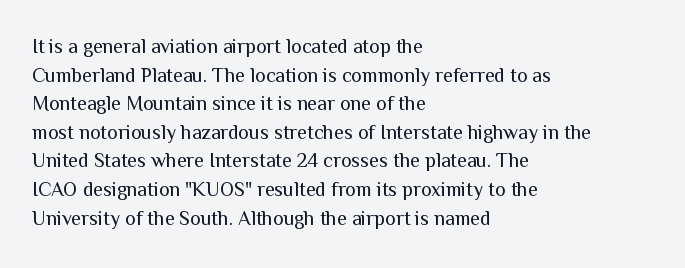
Q: Is the text bold? A: No.
Q: Is the text italic (slanted)? A: No, it is upright.
Q: Is the text underlined? A: No.
Q: How is the paragraph aligned? A: Left-aligned.
Q: Is the spacing between letters normal or unusually wide? A: Normal.
Q: Is the spacing between lines tight, normal or loose? A: Normal.
